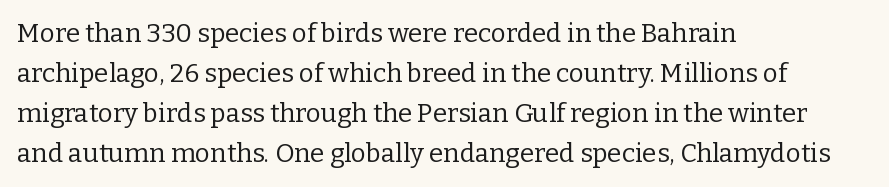
Descender tails drop into unmarked territory. Stroke mass is kept to a normal reading level or below. Default kerning and tracking; the words read as compact shapes. Teacher's note: observe the even left margin — that is flush-left alignment.
